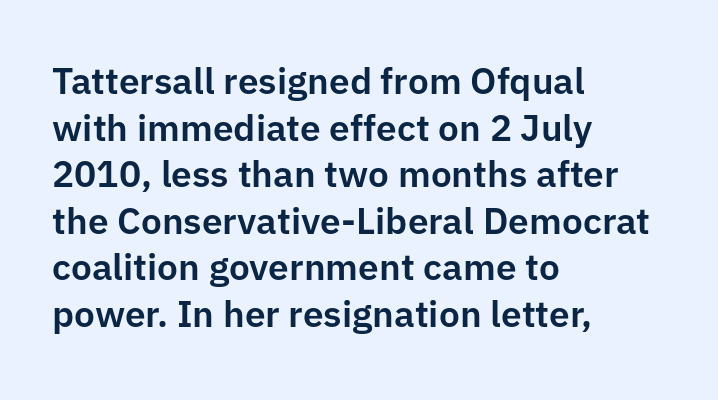
The image shows 37 px sans-serif type, upright; set left-aligned, normal line spacing (1.26x), normal letter spacing, not underlined; low stroke contrast and a medium x-height.
